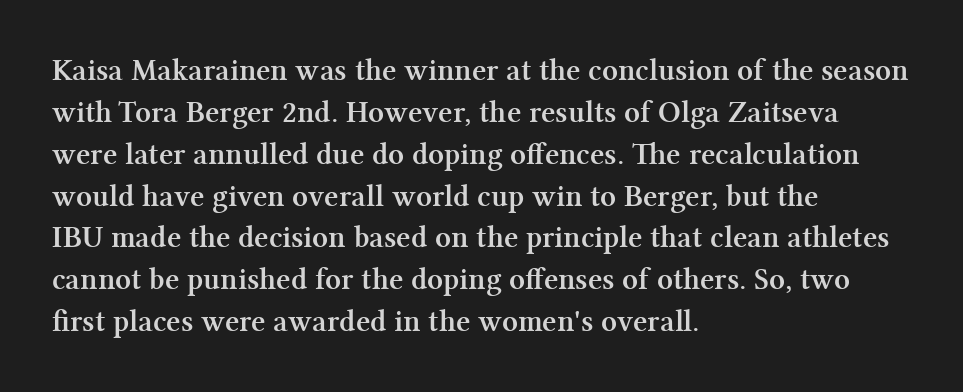
The typography opts for an upright posture over an oblique one. Check under the words: just untouched page. Does the leading feel generous? No, just average. How are the letters spaced? Ordinarily, with no added tracking. The letters advance in unequal steps, a hallmark of proportional type.
